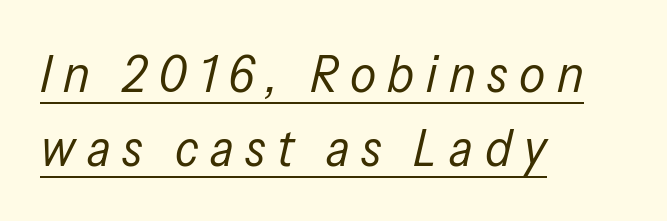
The typography opts for an oblique posture over an upright one. The gaps between neighbouring characters are conspicuously large. The setting favours the left margin, as ordinary paragraphs usually do. The letters advance in unequal steps, a hallmark of proportional type. The glyphs are accompanied by a horizontal stroke just below them.
